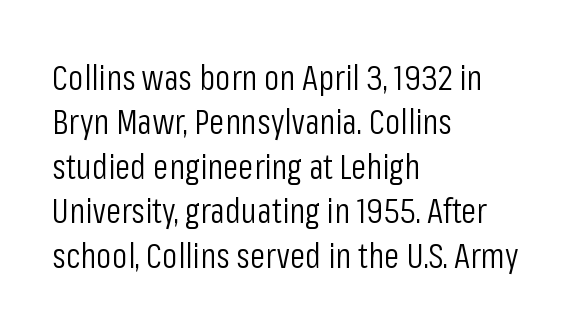
{"serif": "no", "italic": "no", "bold": "no", "weight": "light", "width": "condensed", "stroke_contrast": "low", "x_height": "medium", "monospaced": "no", "underline": "no", "align": "left", "line_spacing": "normal", "line_spacing_ratio": 1.27, "letter_spacing": "normal", "letter_spacing_em": 0.0, "glyph_px": 35}
